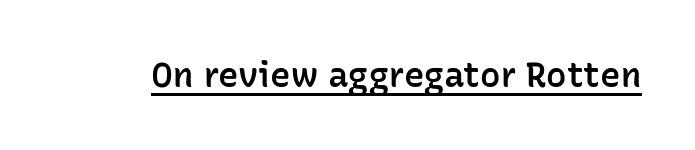
Is this a fixed-width face? No — the glyphs have proportional, varying widths. Nope, not italic — everything's standing straight. The passage shown is underscored from start to finish. Does the weight exceed regular? Yes, but only to semibold. Look at the bottom of the vertical strokes: they stop flat, with no serifs. The gaps between neighbouring characters are ordinary and unremarkable.
